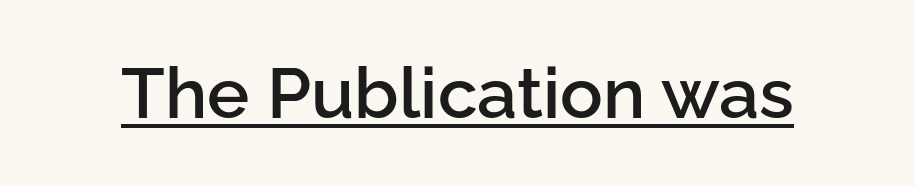
As a designer I'd log this as weight 600, semibold. Is this a sans? Yes — the strokes have no serifs. The words here are underlined. These lines keep a tight, regular rhythm from letter to letter. Designer's note — italics off, roman on.
